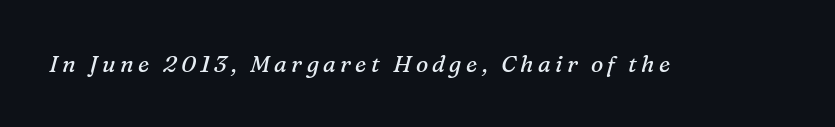
The image shows 23 px text type, italic (leaning right); set not underlined.
